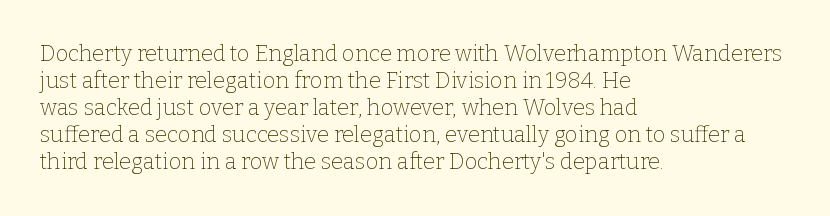
Q: Is the text bold? A: No.
Q: Is the text italic (slanted)? A: No, it is upright.
Q: Is the text underlined? A: No.
Q: How is the paragraph aligned? A: Left-aligned.
Q: Is the spacing between letters normal or unusually wide? A: Normal.
